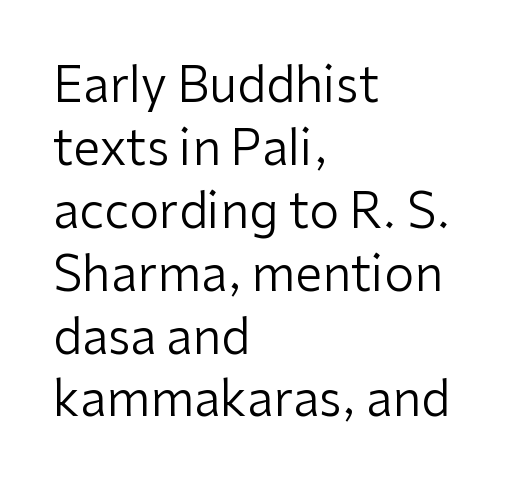
Q: Is the text bold? A: No.
Q: Is the text italic (slanted)? A: No, it is upright.
Q: Is the typeface a serif or a sans-serif typeface? A: Sans-serif.
Q: Is the text underlined? A: No.
Q: How is the paragraph aligned? A: Left-aligned.
Q: Is the spacing between letters normal or unusually wide? A: Normal.
Q: Is the spacing between lines tight, normal or loose? A: Normal.
Q: Width (condensed, normal, or wide)? A: Normal.
Q: Stroke contrast? A: Low.
Q: x-height? A: Medium.
Q: Monospaced? A: No.
